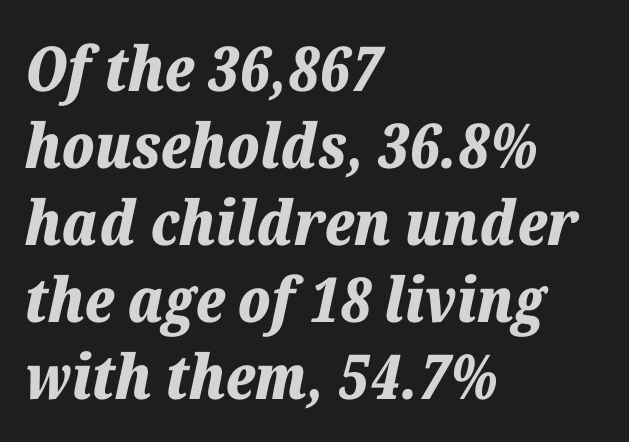
Q: Is the text bold? A: Yes.
Q: Is the text italic (slanted)? A: Yes, it leans right by about 12 degrees.
Q: Is the text underlined? A: No.
Q: How is the paragraph aligned? A: Left-aligned.
Q: Is the spacing between letters normal or unusually wide? A: Normal.
Q: Width (condensed, normal, or wide)? A: Normal.
Q: Stroke contrast? A: Low.
Q: x-height? A: Medium.
Q: Monospaced? A: No.
